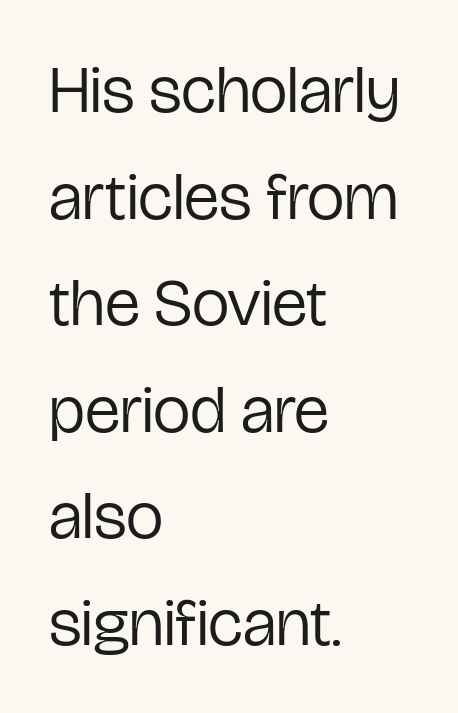
Q: Is the text bold? A: No.
Q: Is the text italic (slanted)? A: No, it is upright.
Q: Is the typeface a serif or a sans-serif typeface? A: Sans-serif.
Q: Is the text underlined? A: No.
Q: How is the paragraph aligned? A: Left-aligned.
Q: Is the spacing between letters normal or unusually wide? A: Normal.
Q: Is the spacing between lines tight, normal or loose? A: Normal.
Q: Width (condensed, normal, or wide)? A: Condensed.
Q: Stroke contrast? A: Low.
Q: x-height? A: Medium.
Q: Monospaced? A: No.
